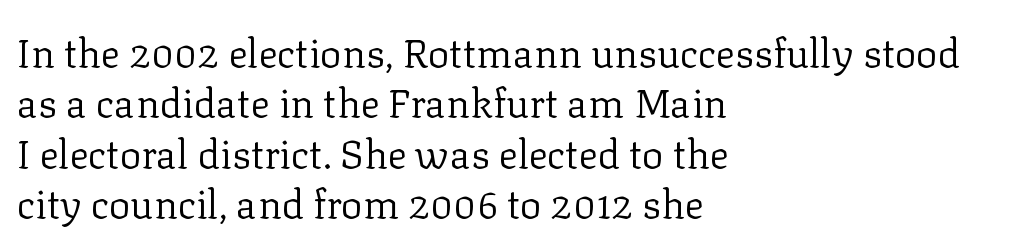
Q: Is the text bold? A: No.
Q: Is the text italic (slanted)? A: No, it is upright.
Q: Is the typeface a serif or a sans-serif typeface? A: Serif.
Q: Is the text underlined? A: No.
Q: How is the paragraph aligned? A: Left-aligned.
Q: Is the spacing between letters normal or unusually wide? A: Normal.
Q: Is the spacing between lines tight, normal or loose? A: Normal.
Q: Width (condensed, normal, or wide)? A: Normal.
Q: Stroke contrast? A: Low.
Q: x-height? A: Medium.
Q: Monospaced? A: No.
